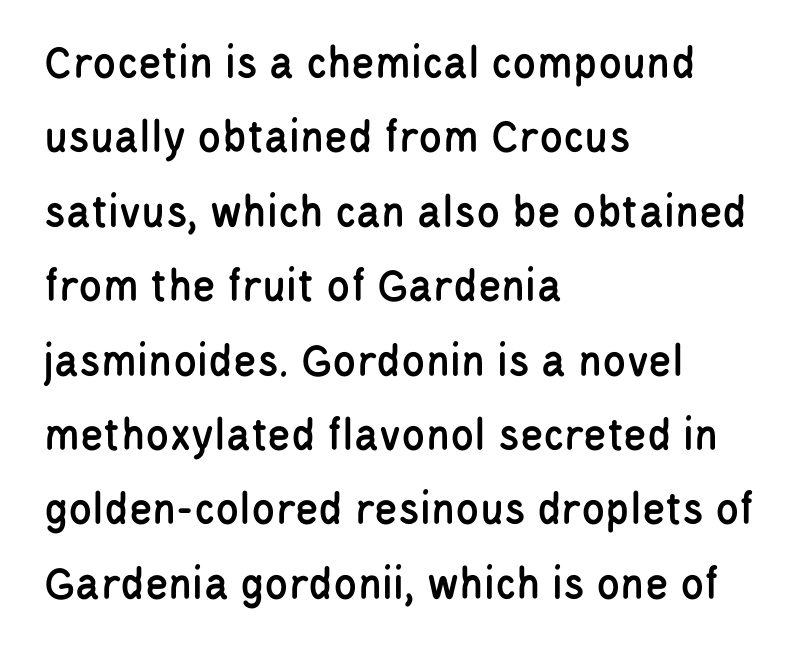
The image shows 48 px condensed sans-serif type, upright; set left-aligned, normal line spacing (1.55x), normal letter spacing, not underlined; low stroke contrast and a large x-height.
